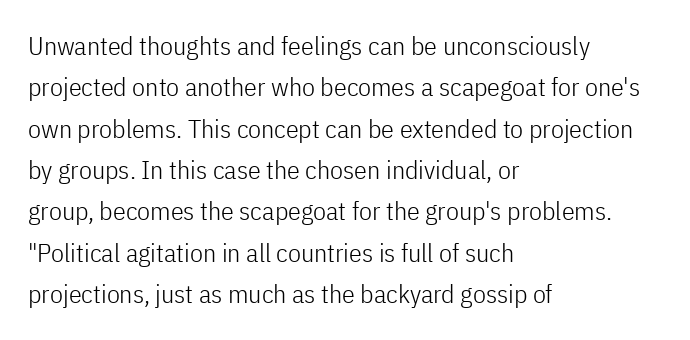
The image shows 26 px text type, upright; set left-aligned, normal line spacing (1.59x), normal letter spacing, not underlined.
